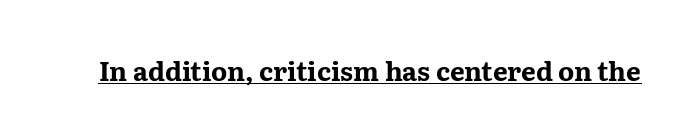
The image shows 26 px bold type, upright; set normal letter spacing, underlined.
